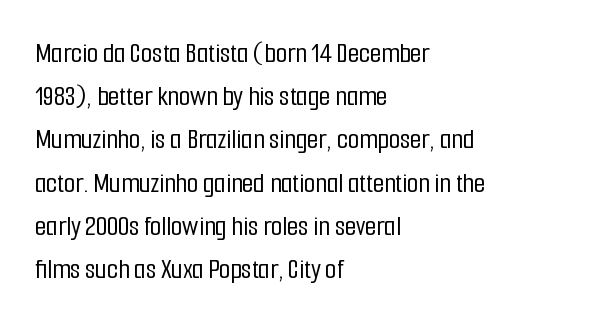
Q: Is the text italic (slanted)? A: No, it is upright.
Q: Is the typeface a serif or a sans-serif typeface? A: Sans-serif.
Q: Is the text underlined? A: No.
Q: How is the paragraph aligned? A: Left-aligned.
Q: Is the spacing between letters normal or unusually wide? A: Normal.
Q: Is the spacing between lines tight, normal or loose? A: Normal.
Q: Width (condensed, normal, or wide)? A: Condensed.
Q: Stroke contrast? A: Low.
Q: x-height? A: Medium.
Q: Monospaced? A: No.
